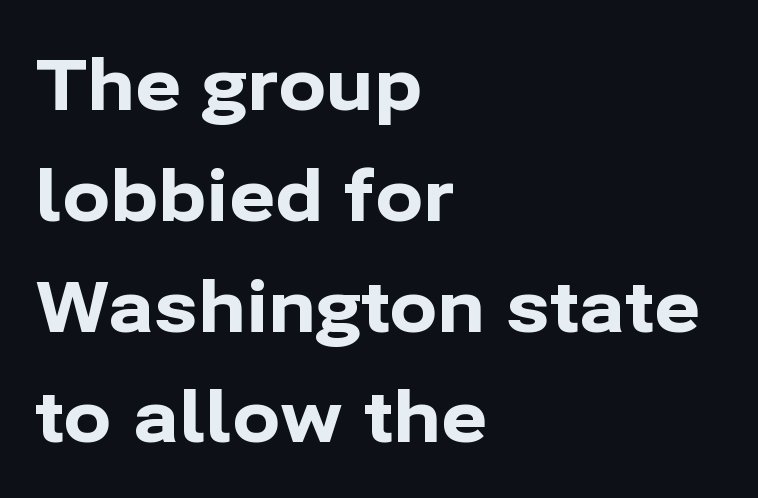
{"serif": "no", "italic": "no", "bold": "yes", "weight": "bold", "width": "normal", "stroke_contrast": "low", "x_height": "medium", "monospaced": "no", "underline": "no", "align": "left", "line_spacing": "normal", "line_spacing_ratio": 1.56, "letter_spacing": "normal", "letter_spacing_em": 0.0, "glyph_px": 71}
